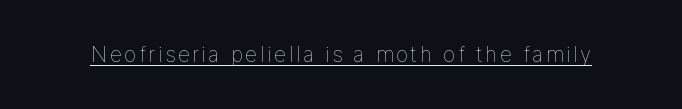
Q: Is the text bold? A: No.
Q: Is the text italic (slanted)? A: No, it is upright.
Q: Is the text underlined? A: Yes.
